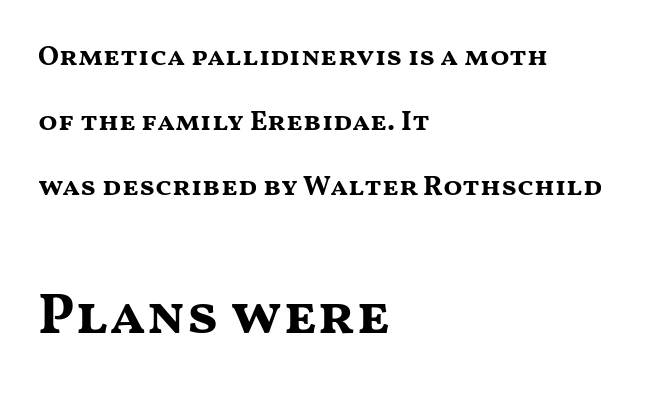
{"serif": "no", "italic": "no", "bold": "yes", "weight": "bold", "width": "wide", "stroke_contrast": "medium", "x_height": "medium", "monospaced": "no", "underline": "no", "align": "left", "line_spacing": "loose", "line_spacing_ratio": 2.32, "letter_spacing": "normal", "letter_spacing_em": 0.0, "larger_block": "second", "size_ratio": 2.04, "glyph_px": 57}
